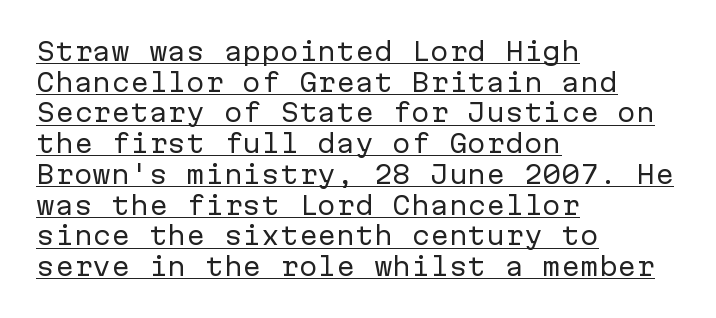
Q: Is the text bold? A: No.
Q: Is the text italic (slanted)? A: No, it is upright.
Q: Is the text underlined? A: Yes.
Q: How is the paragraph aligned? A: Left-aligned.
Q: Is the spacing between letters normal or unusually wide? A: Normal.
